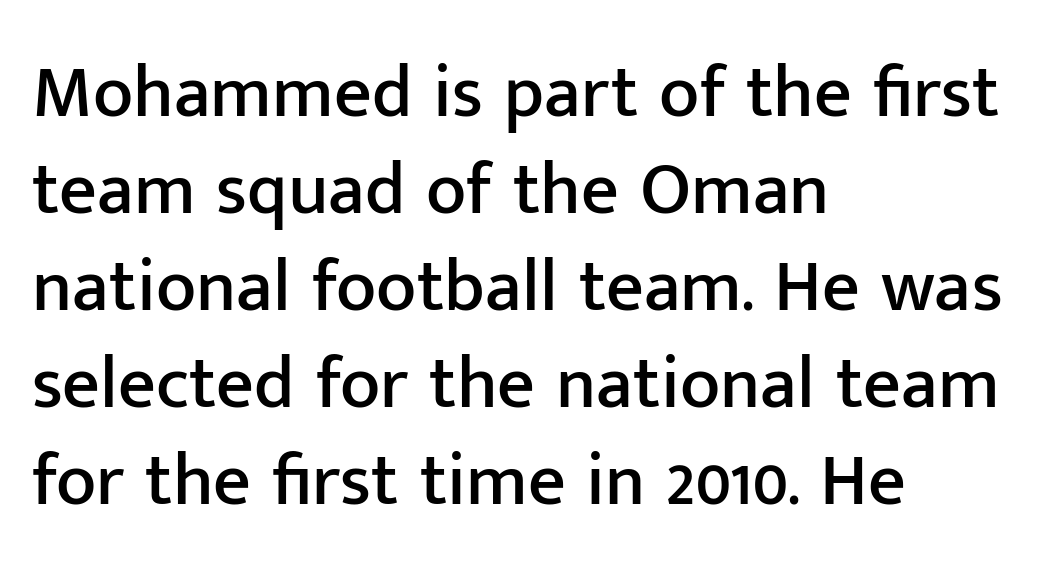
Q: Is the text italic (slanted)? A: No, it is upright.
Q: Is the typeface a serif or a sans-serif typeface? A: Sans-serif.
Q: Is the text underlined? A: No.
Q: How is the paragraph aligned? A: Left-aligned.
Q: Is the spacing between letters normal or unusually wide? A: Normal.
Q: Is the spacing between lines tight, normal or loose? A: Normal.
Q: Width (condensed, normal, or wide)? A: Normal.
Q: Stroke contrast? A: Low.
Q: x-height? A: Medium.
Q: Monospaced? A: No.
